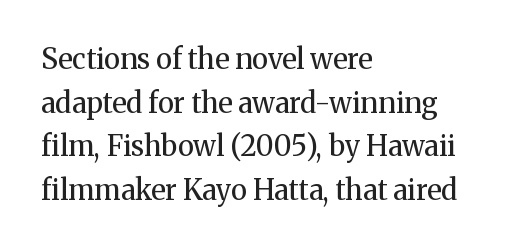
Q: Is the text bold? A: No.
Q: Is the text italic (slanted)? A: No, it is upright.
Q: Is the typeface a serif or a sans-serif typeface? A: Serif.
Q: Is the text underlined? A: No.
Q: How is the paragraph aligned? A: Left-aligned.
Q: Is the spacing between letters normal or unusually wide? A: Normal.
Q: Is the spacing between lines tight, normal or loose? A: Normal.
Q: Width (condensed, normal, or wide)? A: Normal.
Q: Stroke contrast? A: Medium.
Q: x-height? A: Medium.
Q: Monospaced? A: No.
